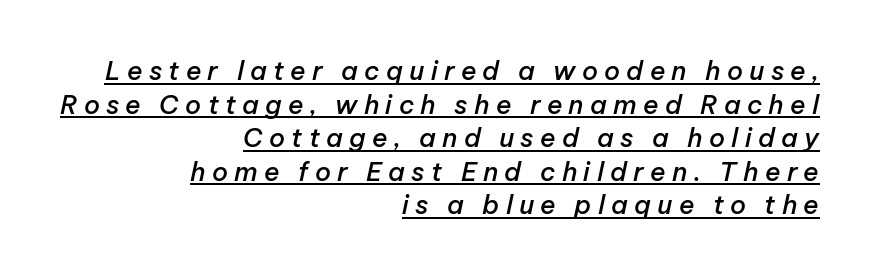
{"italic": "yes", "lean": "right", "slant_degrees": 12, "bold": "semi", "underline": "yes", "align": "right", "line_spacing": "normal", "line_spacing_ratio": 1.29, "letter_spacing": "wide", "letter_spacing_em": 0.24, "glyph_px": 26}
